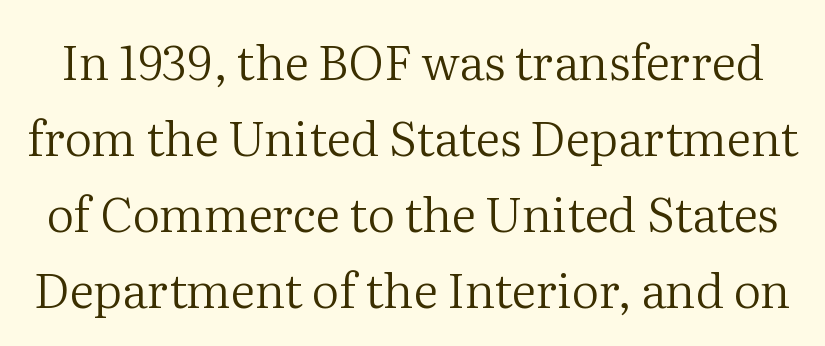
Q: Is the text bold? A: No.
Q: Is the text italic (slanted)? A: No, it is upright.
Q: Is the typeface a serif or a sans-serif typeface? A: Serif.
Q: Is the text underlined? A: No.
Q: Is the spacing between letters normal or unusually wide? A: Normal.
Q: Is the spacing between lines tight, normal or loose? A: Normal.
Q: Width (condensed, normal, or wide)? A: Normal.
Q: Stroke contrast? A: Medium.
Q: x-height? A: Medium.
Q: Monospaced? A: No.
